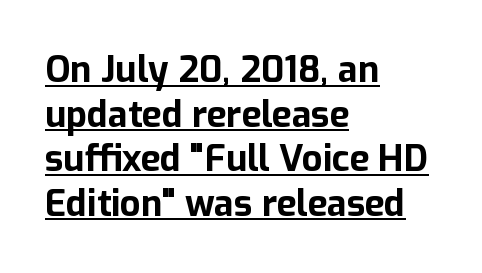
Q: Is the text bold? A: Yes.
Q: Is the text italic (slanted)? A: No, it is upright.
Q: Is the typeface a serif or a sans-serif typeface? A: Sans-serif.
Q: Is the text underlined? A: Yes.
Q: How is the paragraph aligned? A: Left-aligned.
Q: Is the spacing between letters normal or unusually wide? A: Normal.
Q: Width (condensed, normal, or wide)? A: Normal.
Q: Stroke contrast? A: Low.
Q: x-height? A: Medium.
Q: Monospaced? A: No.
